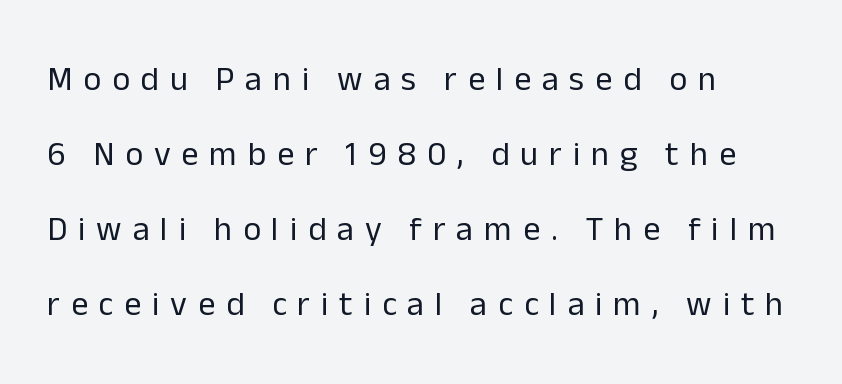
{"serif": "no", "italic": "no", "bold": "no", "weight": "regular", "width": "normal", "stroke_contrast": "low", "x_height": "medium", "monospaced": "no", "underline": "no", "align": "left", "line_spacing": "loose", "line_spacing_ratio": 2.21, "letter_spacing": "wide", "letter_spacing_em": 0.32, "glyph_px": 34}
